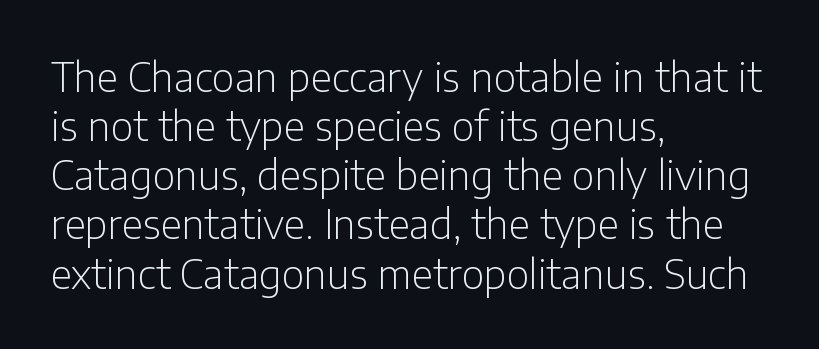
The image shows 39 px light sans-serif type, upright; set left-aligned, normal line spacing (1.26x), normal letter spacing, not underlined; low stroke contrast and a medium x-height.
